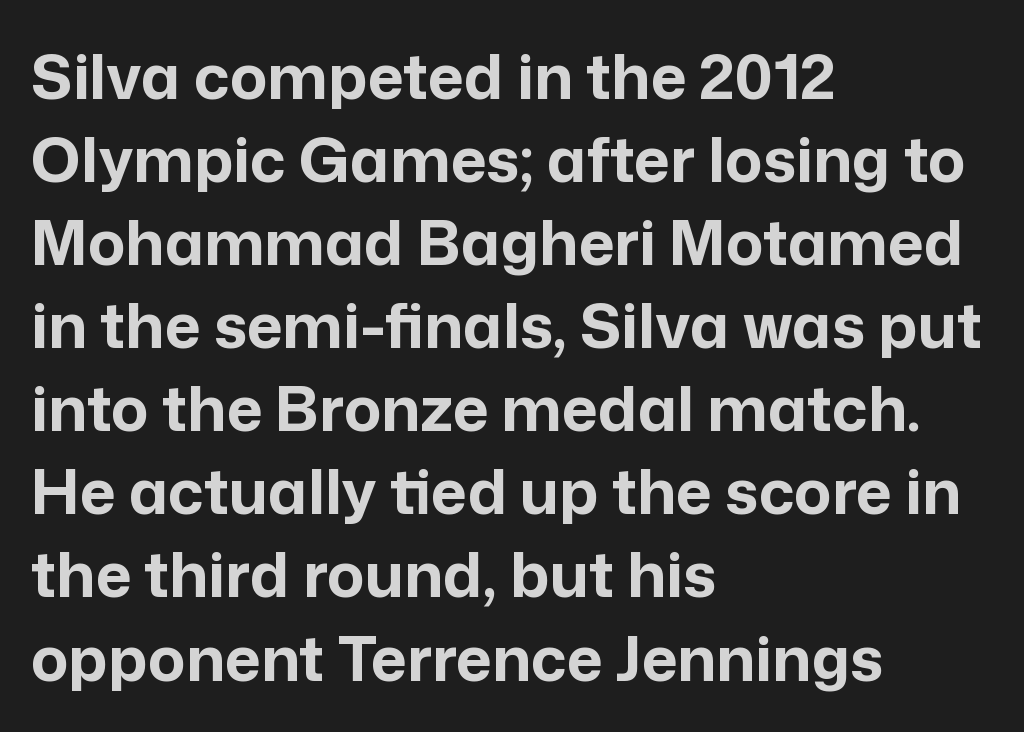
{"serif": "no", "italic": "no", "bold": "yes", "weight": "bold", "width": "normal", "stroke_contrast": "low", "x_height": "medium", "monospaced": "no", "underline": "no", "align": "left", "line_spacing": "normal", "line_spacing_ratio": 1.34, "letter_spacing": "normal", "letter_spacing_em": 0.0, "glyph_px": 62}
